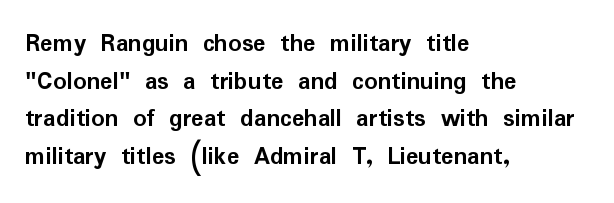
On the weight axis this lands at bold, roughly 700. Words float on clear page, feet unadorned. Interline gaps are of average width in this sample. The rendering keeps characters at their native spacing. In terms of posture, this sample is upright.
